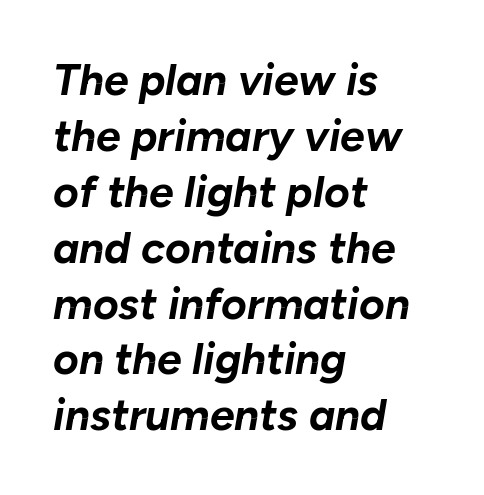
Strong, thick strokes mark this as bold type. Normally led — the rows are evenly, conventionally spaced. The strip under each line holds only bare page. Varying glyph widths throughout — classic text-font behaviour. Tracking value appears to be zero — textbook default spacing. Would a proofreader flag this as italicized? Yes.
